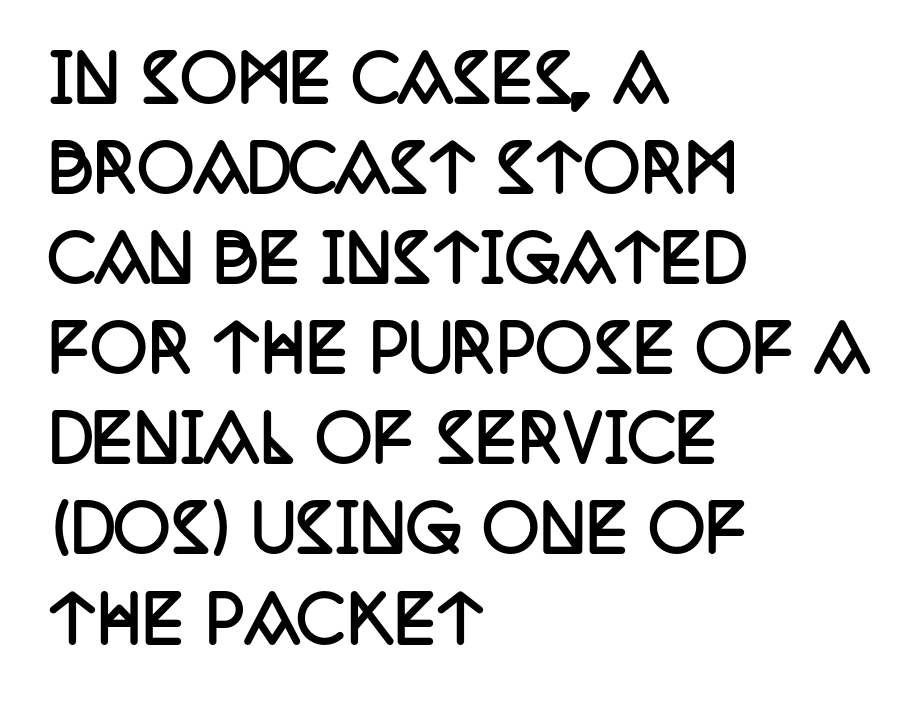
If you drew a ruler down the left edge, every line would touch it. Anything drawn beneath the words? Only blank space. Vertical strokes here are truly vertical. Its strokes are broad and dark, the hallmark of bold type. Spacing verdict: proportional, widths tailored to each character. Classification — serif.
